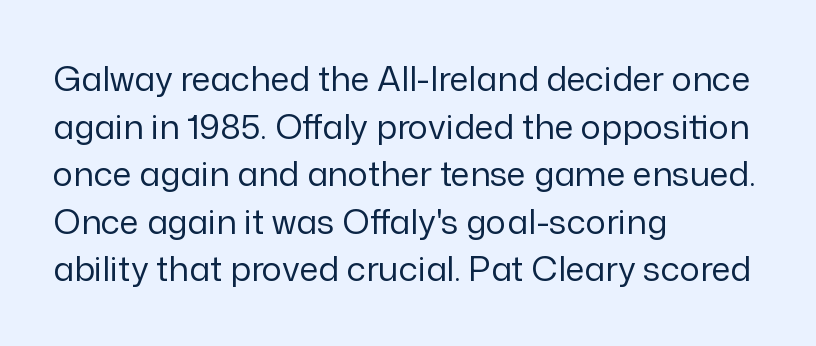
Check the space under the baseline: it is left empty. Weight: not bold — regular or lighter. Proportional: the letters do not fall into vertical columns. If you drew a line through each stem, it would be perfectly vertical. The letters sit at their default tracking, neither squeezed nor spread. Summary of vertical rhythm: regular, with standard interline spacing.
